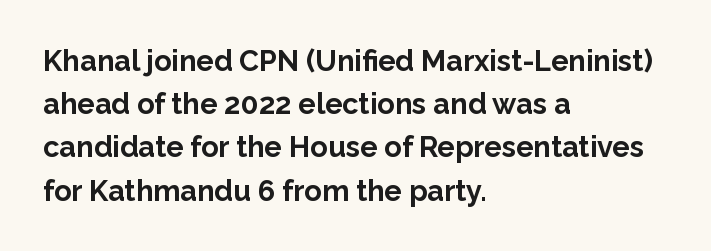
Q: Is the text bold? A: Yes.
Q: Is the text italic (slanted)? A: No, it is upright.
Q: Is the typeface a serif or a sans-serif typeface? A: Sans-serif.
Q: Is the text underlined? A: No.
Q: How is the paragraph aligned? A: Left-aligned.
Q: Is the spacing between letters normal or unusually wide? A: Normal.
Q: Is the spacing between lines tight, normal or loose? A: Normal.
Q: Width (condensed, normal, or wide)? A: Normal.
Q: Stroke contrast? A: Low.
Q: x-height? A: Medium.
Q: Monospaced? A: No.
